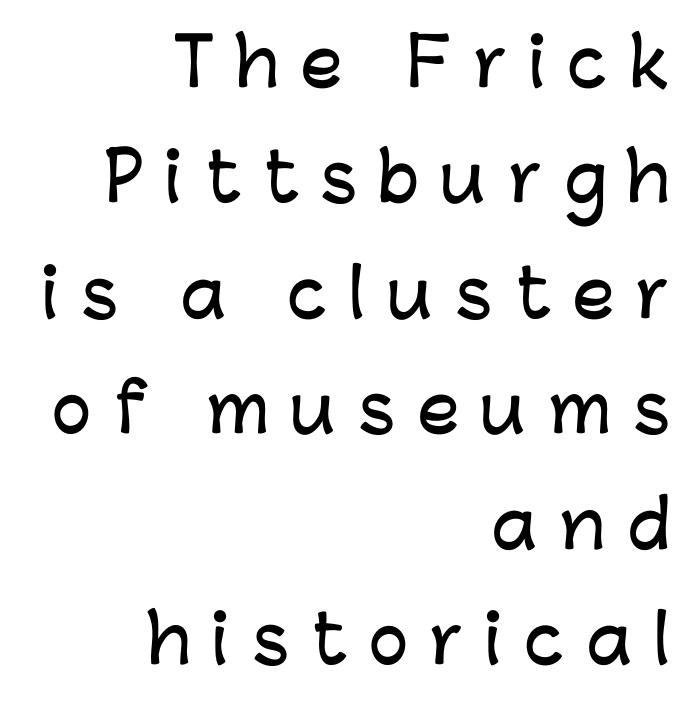
The image shows 66 px sans-serif type, upright; set right-aligned, line spacing 1.75x, unusually wide letter spacing (+0.34 em), not underlined; low stroke contrast and a medium x-height.
